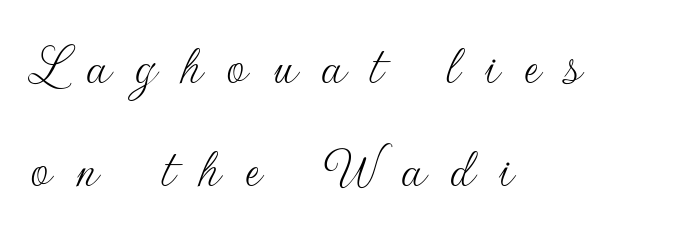
The horizontal fit of the characters is loose and conspicuously gappy. The designer went with a sans here, leaving each stem footless. In CSS terms this would be text-align: left. The words here are not underlined.
